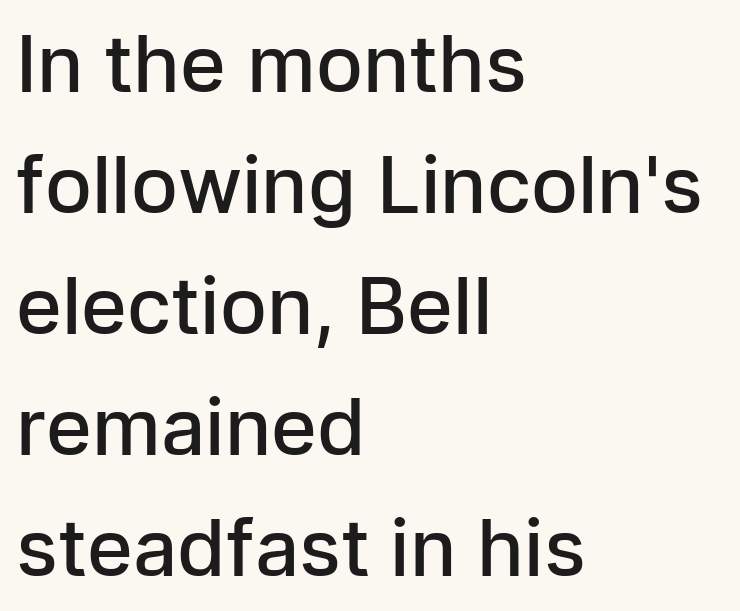
Q: Is the text bold? A: Semi-bold.
Q: Is the text italic (slanted)? A: No, it is upright.
Q: Is the typeface a serif or a sans-serif typeface? A: Sans-serif.
Q: Is the text underlined? A: No.
Q: How is the paragraph aligned? A: Left-aligned.
Q: Is the spacing between letters normal or unusually wide? A: Normal.
Q: Is the spacing between lines tight, normal or loose? A: Normal.
Q: Width (condensed, normal, or wide)? A: Normal.
Q: Stroke contrast? A: Low.
Q: x-height? A: Medium.
Q: Monospaced? A: No.
